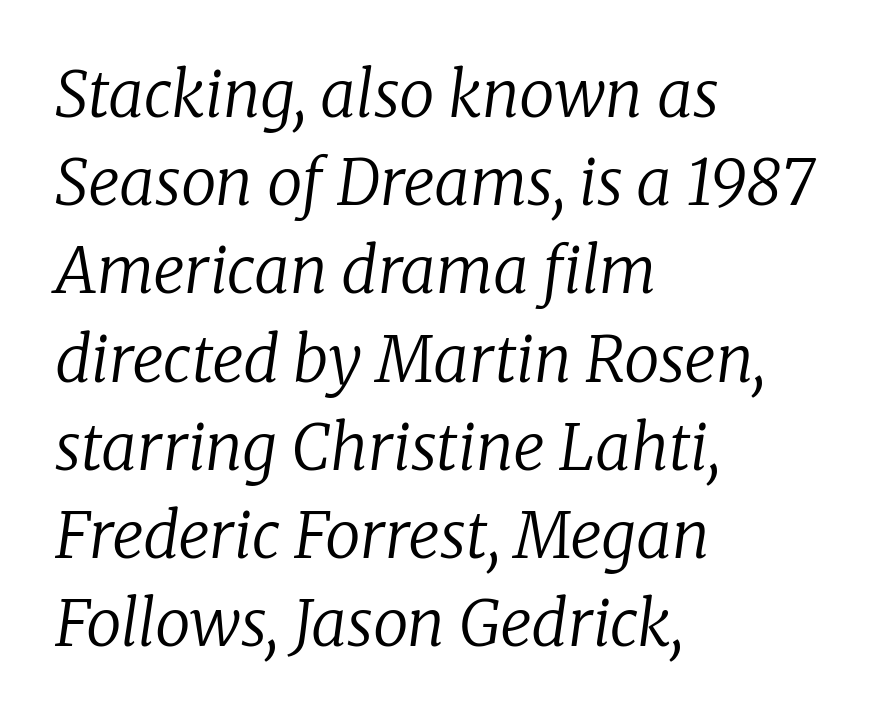
{"serif": "yes", "italic": "yes", "lean": "right", "slant_degrees": 8, "bold": "no", "weight": "regular", "width": "normal", "stroke_contrast": "low", "x_height": "medium", "monospaced": "no", "underline": "no", "align": "left", "line_spacing": "normal", "line_spacing_ratio": 1.4, "letter_spacing": "normal", "letter_spacing_em": 0.0, "glyph_px": 63}
